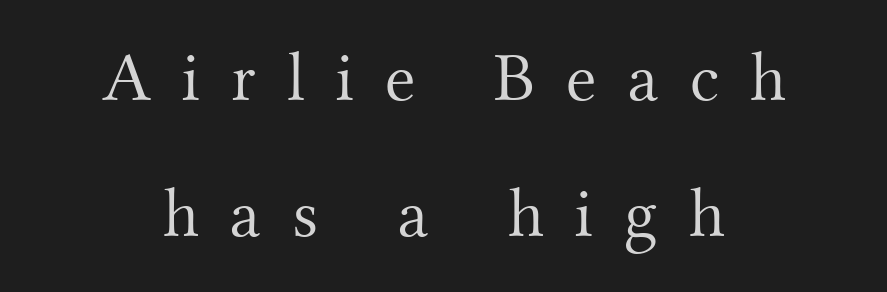
Q: Is the text bold? A: No.
Q: Is the text italic (slanted)? A: No, it is upright.
Q: Is the typeface a serif or a sans-serif typeface? A: Serif.
Q: Is the text underlined? A: No.
Q: How is the paragraph aligned? A: Centered.
Q: Is the spacing between letters normal or unusually wide? A: Unusually wide.
Q: Is the spacing between lines tight, normal or loose? A: Loose.
Q: Width (condensed, normal, or wide)? A: Normal.
Q: Stroke contrast? A: Medium.
Q: x-height? A: Small.
Q: Monospaced? A: No.
